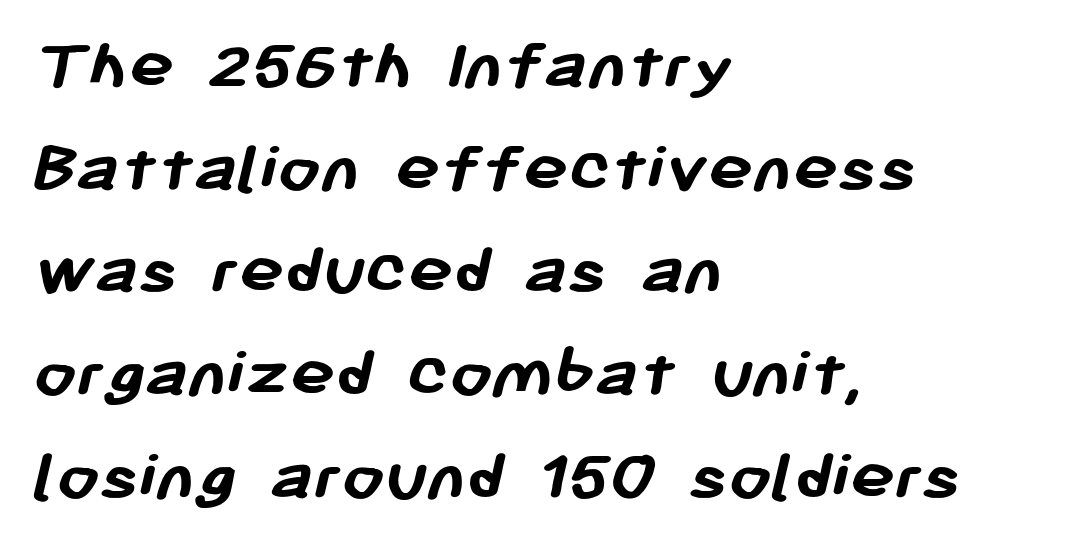
The image shows 75 px semibold sans-serif type; set left-aligned, normal line spacing (1.37x), normal letter spacing, not underlined; low stroke contrast and a medium x-height.
